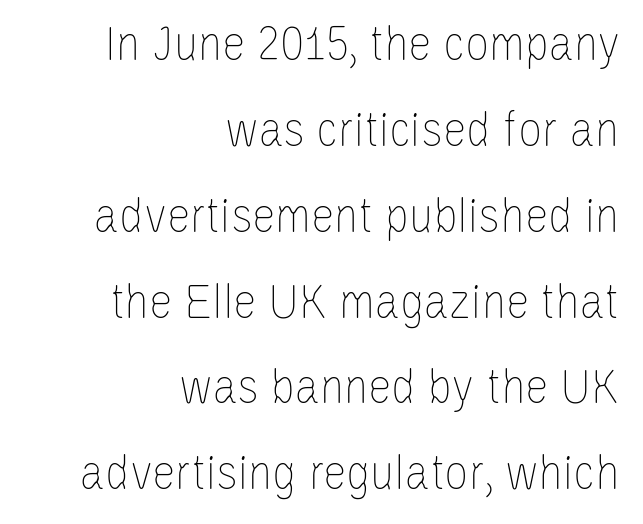
The image shows 53 px thin, condensed type, upright; set right-aligned, normal line spacing (1.62x), normal letter spacing, not underlined; low stroke contrast and a large x-height.
